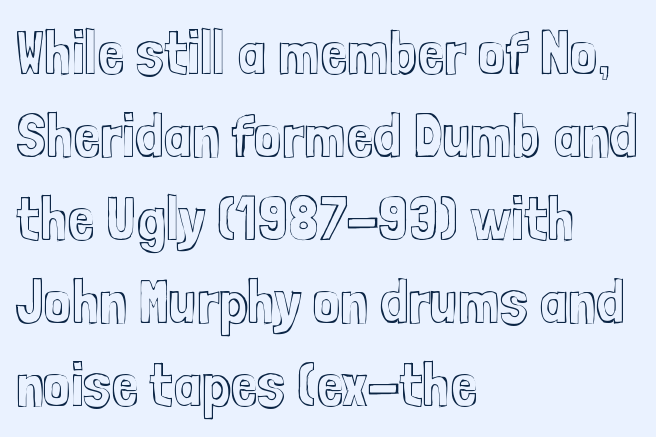
The image shows 61 px condensed type, upright; set left-aligned, normal line spacing (1.36x), normal letter spacing, not underlined; a medium x-height.
